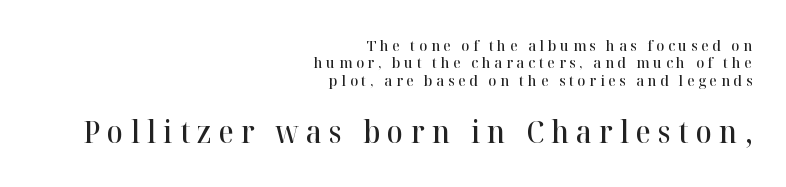
Q: Is the text bold? A: Semi-bold.
Q: Is the text italic (slanted)? A: No, it is upright.
Q: Is the typeface a serif or a sans-serif typeface? A: Serif.
Q: Is the text underlined? A: No.
Q: How is the paragraph aligned? A: Right-aligned.
Q: Is the spacing between letters normal or unusually wide? A: Unusually wide.
Q: Which block of text is set in a larger size, the first (top) or the second (bottom)? A: The second (bottom) one.
Q: Width (condensed, normal, or wide)? A: Normal.
Q: Stroke contrast? A: High.
Q: x-height? A: Medium.
Q: Monospaced? A: No.
